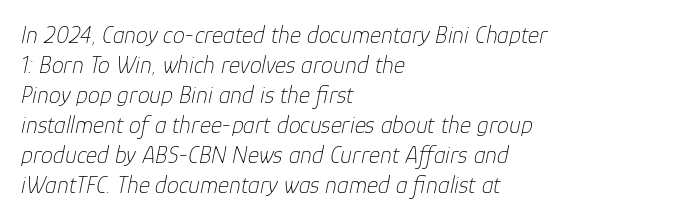
The image shows 24 px text type, italic (leaning right); set left-aligned, normal line spacing (1.25x), normal letter spacing, not underlined.
